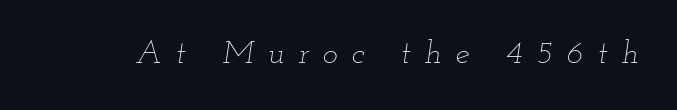
{"italic": "yes", "lean": "right", "slant_degrees": 12, "bold": "no", "weight": "thin", "width": "wide", "stroke_contrast": "low", "x_height": "small", "monospaced": "no", "underline": "no", "letter_spacing": "wide", "letter_spacing_em": 0.43, "glyph_px": 32}
